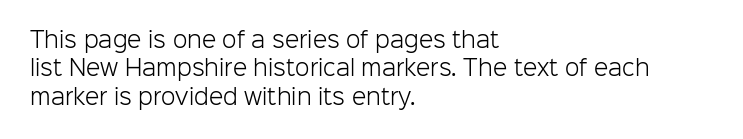
Q: Is the text bold? A: No.
Q: Is the text italic (slanted)? A: No, it is upright.
Q: Is the text underlined? A: No.
Q: How is the paragraph aligned? A: Left-aligned.
Q: Is the spacing between letters normal or unusually wide? A: Normal.
Q: Is the spacing between lines tight, normal or loose? A: Normal.
